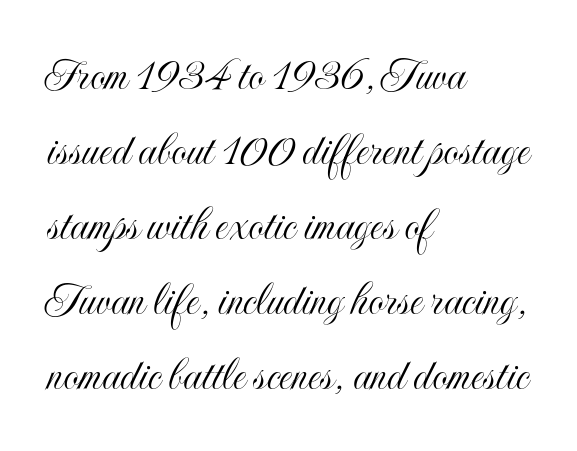
If you drew a ruler down the left edge, every line would touch it. This rendering leaves character spacing at its baseline value. Here the designer chose a conventional face with non-uniform glyph widths. A normal amount of white space separates one row of letters from the next. Check the space under the baseline: it is left empty.
